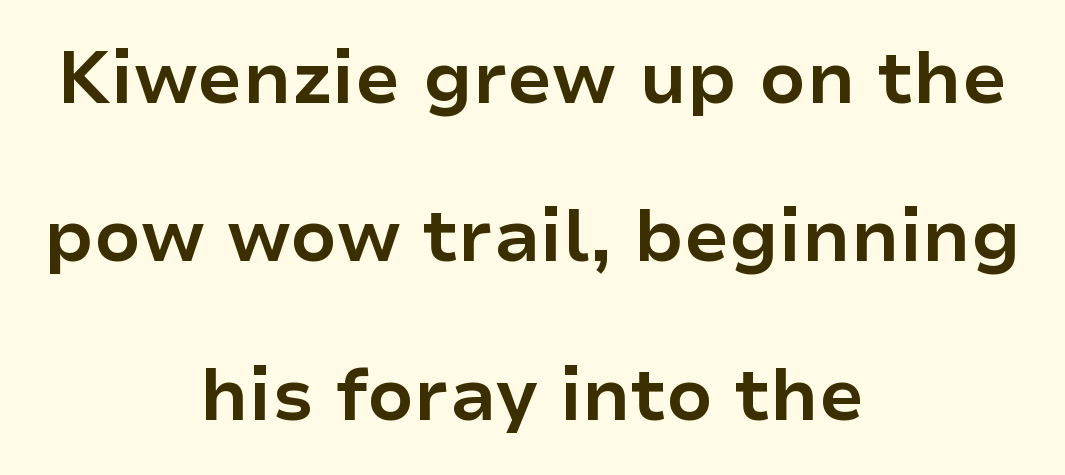
{"serif": "no", "italic": "no", "bold": "yes", "weight": "bold", "width": "normal", "stroke_contrast": "low", "x_height": "medium", "monospaced": "no", "underline": "no", "align": "center", "line_spacing": "loose", "line_spacing_ratio": 2.17, "letter_spacing": "normal", "letter_spacing_em": 0.0, "glyph_px": 73}
